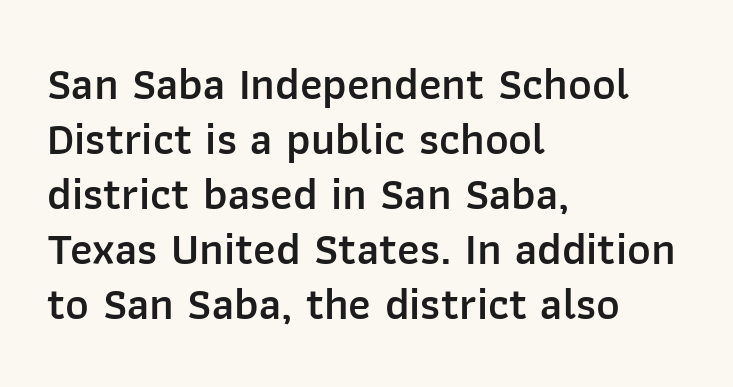
The image shows 45 px semibold sans-serif type, upright; set left-aligned, line spacing 1.22x, normal letter spacing, not underlined; low stroke contrast and a medium x-height.
